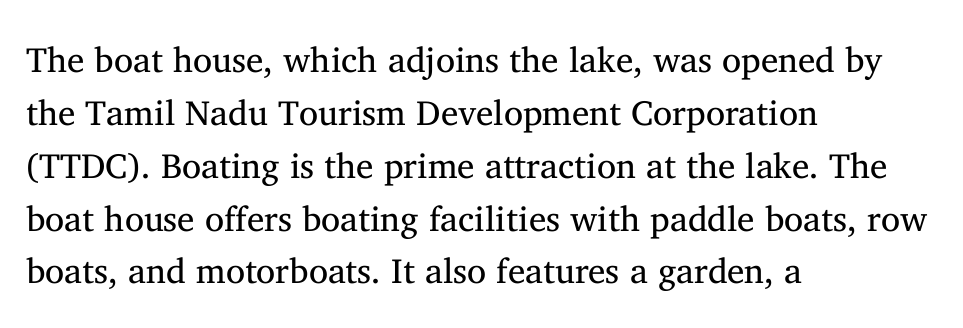
Every character sits straight up, as roman type does. The passage shown has conventional tracking throughout. Spacing verdict: proportional, widths tailored to each character. Is there much room between lines? A standard amount, neither cramped nor airy. I'd call this a serif setting — the letters wear small feet.
